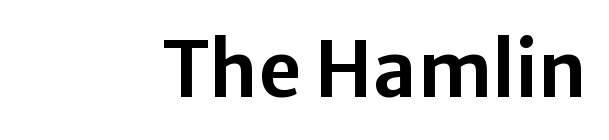
This sample has the flowing, uneven cadence of proportional lettering. This sample uses an upright cut, with every glyph sitting square on the baseline. Unlike a traditional serif, this face leaves its strokes unadorned. Between one letter and the next there's only the usual sliver of space. Lines of text with bare space underneath.
